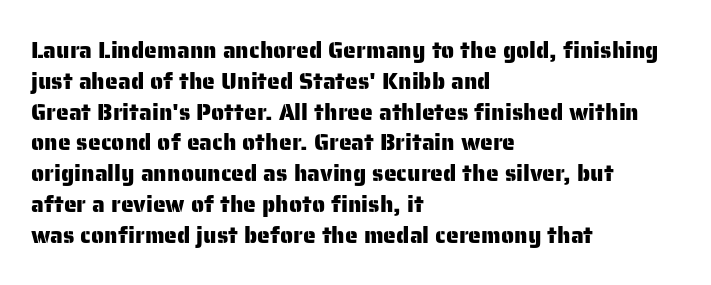
The image shows 23 px text type, upright; set left-aligned, normal line spacing (1.34x), normal letter spacing, not underlined.
